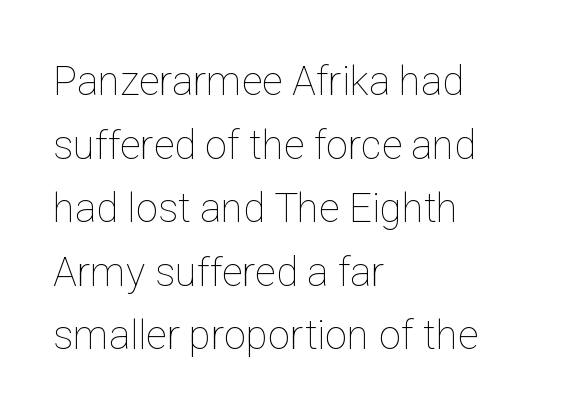
Q: Is the text bold? A: No.
Q: Is the text italic (slanted)? A: No, it is upright.
Q: Is the text underlined? A: No.
Q: How is the paragraph aligned? A: Left-aligned.
Q: Is the spacing between letters normal or unusually wide? A: Normal.
Q: Is the spacing between lines tight, normal or loose? A: Normal.
Q: Width (condensed, normal, or wide)? A: Normal.
Q: Stroke contrast? A: Low.
Q: x-height? A: Medium.
Q: Monospaced? A: No.
